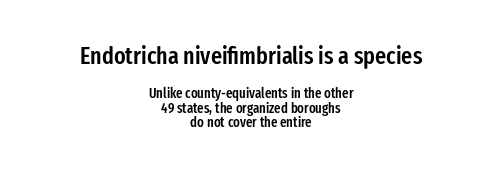
{"italic": "no", "bold": "semi", "underline": "no", "align": "center", "line_spacing": "tight", "line_spacing_ratio": 1.01, "letter_spacing": "normal", "letter_spacing_em": 0.0, "larger_block": "first", "size_ratio": 1.71, "glyph_px": 24}
